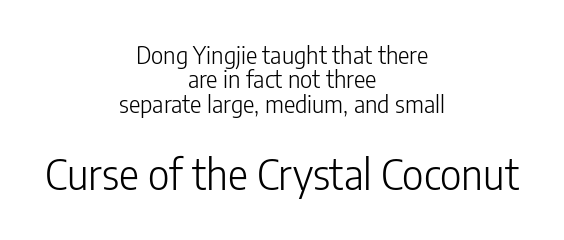
Q: Is the text bold? A: No.
Q: Is the text italic (slanted)? A: No, it is upright.
Q: Is the typeface a serif or a sans-serif typeface? A: Sans-serif.
Q: Is the text underlined? A: No.
Q: How is the paragraph aligned? A: Centered.
Q: Is the spacing between letters normal or unusually wide? A: Normal.
Q: Is the spacing between lines tight, normal or loose? A: Tight.
Q: Which block of text is set in a larger size, the first (top) or the second (bottom)? A: The second (bottom) one.
Q: Width (condensed, normal, or wide)? A: Condensed.
Q: Stroke contrast? A: Low.
Q: x-height? A: Medium.
Q: Monospaced? A: No.
